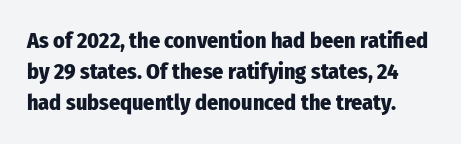
The lines sit at an ordinary, default distance from one another. The type sits square on the baseline with zero lean. Tracking here is standard; glyphs follow each other at the usual distance. The gap between lines stays unmarked. The letters are bold, with thick, heavy strokes.
